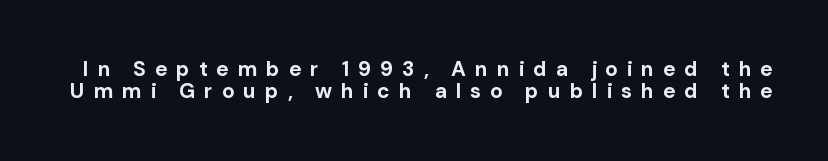
{"italic": "no", "bold": "yes", "underline": "no", "line_spacing": "tight", "line_spacing_ratio": 1.06, "letter_spacing": "wide", "letter_spacing_em": 0.42, "glyph_px": 21}
